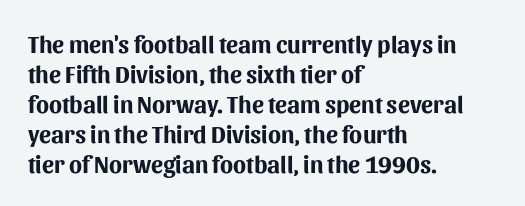
The image shows 24 px bold type, upright; set left-aligned, normal line spacing (1.25x), normal letter spacing, not underlined.
